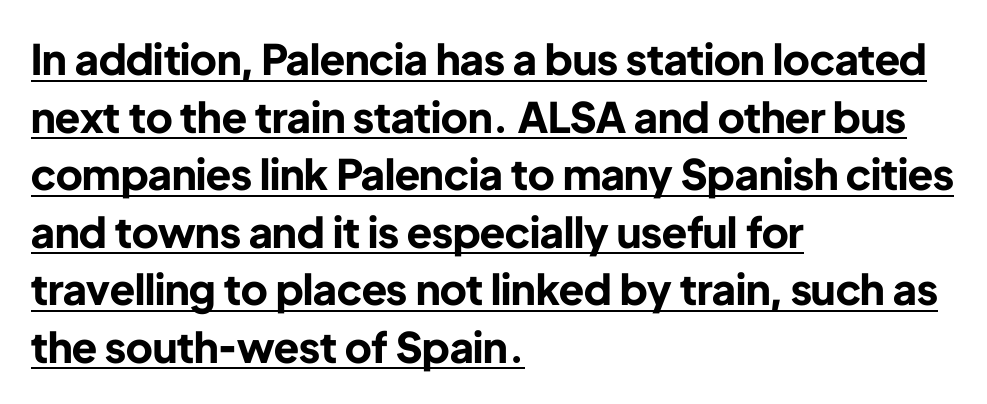
{"serif": "no", "italic": "no", "bold": "yes", "weight": "bold", "width": "normal", "stroke_contrast": "low", "x_height": "medium", "monospaced": "no", "underline": "yes", "align": "left", "line_spacing": "normal", "line_spacing_ratio": 1.37, "letter_spacing": "normal", "letter_spacing_em": 0.0, "glyph_px": 42}
